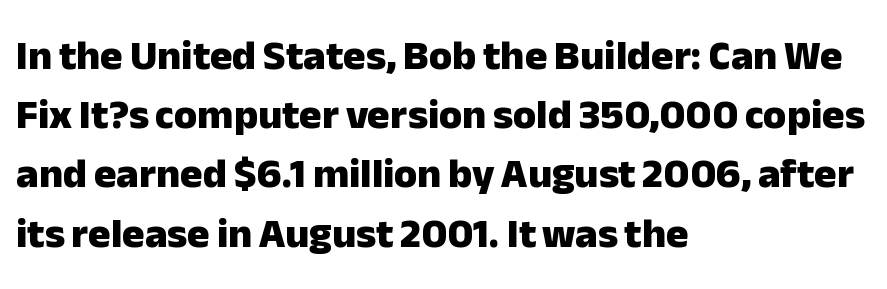
In terms of weight, the rendering is a true, heavy bold. This sample keeps an unexceptional amount of space between lines. A typesetter would mark this as roman, not italic. Nobody drew a line under any word here. The line texture is even and compact thanks to regular tracking.
